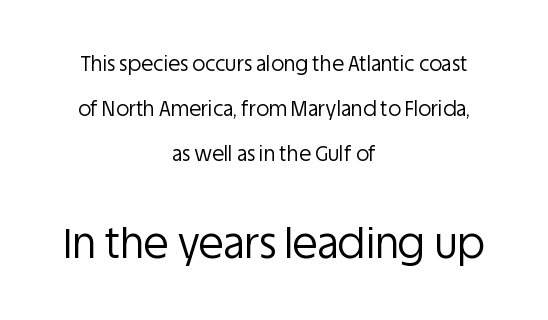
The space directly below the letters is spotless. Designer's note — italics off, roman on. A centered setting, common on invitations and titles, is used for this passage. Regarding serifs, this sample does without them. Caption: face not bold, strokes unweighted.
